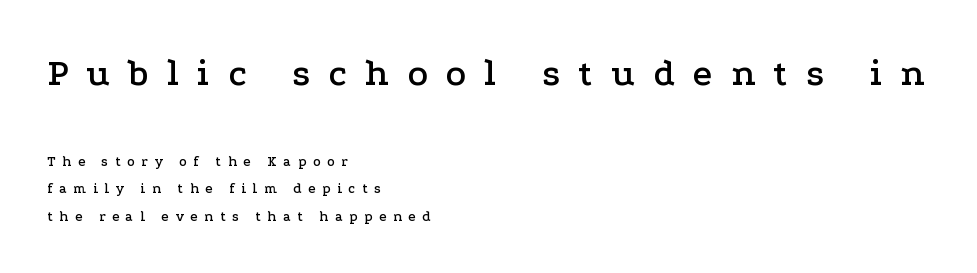
{"serif": "yes", "italic": "no", "width": "wide", "stroke_contrast": "low", "x_height": "medium", "monospaced": "no", "underline": "no", "align": "left", "line_spacing": "loose", "line_spacing_ratio": 1.96, "letter_spacing": "wide", "letter_spacing_em": 0.48, "larger_block": "first", "size_ratio": 2.71, "glyph_px": 38}
